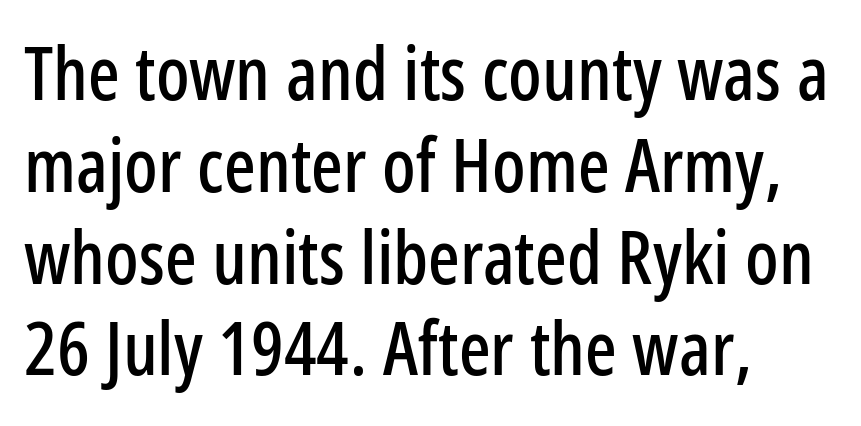
The line texture is even and compact thanks to regular tracking. A typesetter would call this proportional, since set widths differ per character. Does the lettering tilt? It doesn't — this is upright. A sans-serif font was chosen for this passage. Which margin do the lines hug? The left one — the right edge is uneven.
